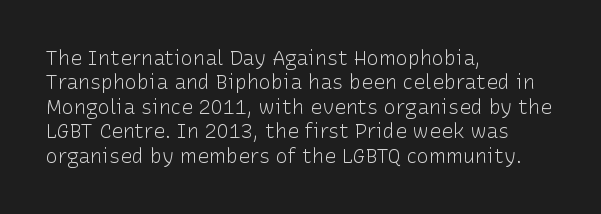
{"italic": "no", "bold": "no", "underline": "no", "align": "left", "line_spacing_ratio": 1.22, "letter_spacing": "normal", "letter_spacing_em": 0.0, "glyph_px": 20}
